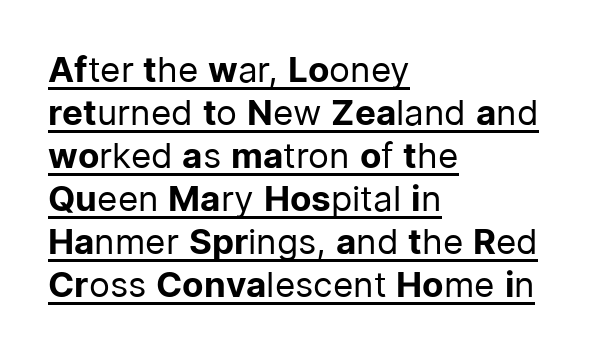
Q: Is the text bold? A: No.
Q: Is the text italic (slanted)? A: No, it is upright.
Q: Is the typeface a serif or a sans-serif typeface? A: Sans-serif.
Q: Is the text underlined? A: Yes.
Q: How is the paragraph aligned? A: Left-aligned.
Q: Is the spacing between letters normal or unusually wide? A: Normal.
Q: Width (condensed, normal, or wide)? A: Normal.
Q: Stroke contrast? A: Low.
Q: x-height? A: Medium.
Q: Monospaced? A: No.
